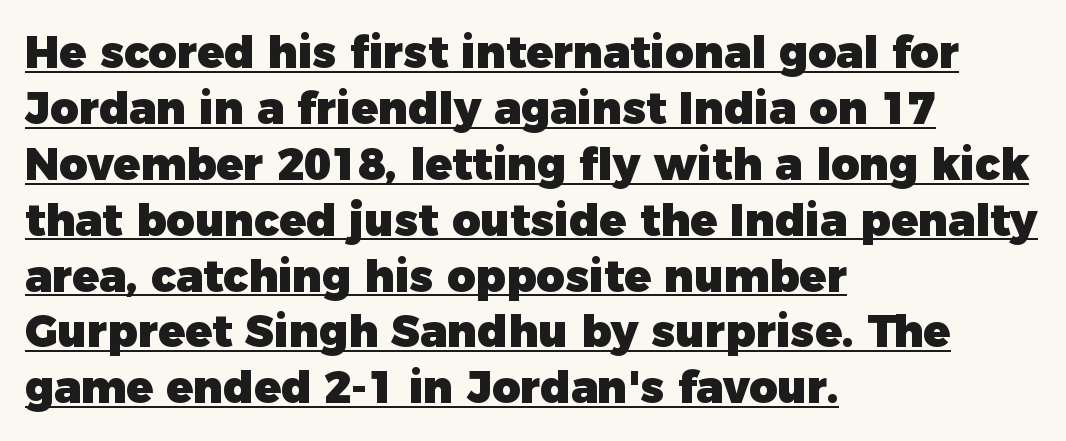
The rag falls on the right side of this text block. Standard letterfit; no display-style spreading of the glyphs. Character widths vary here, with narrow letters taking less room than wide ones. Posture: straight, roman, zero tilt. These lines sit exactly where default settings would place them.
